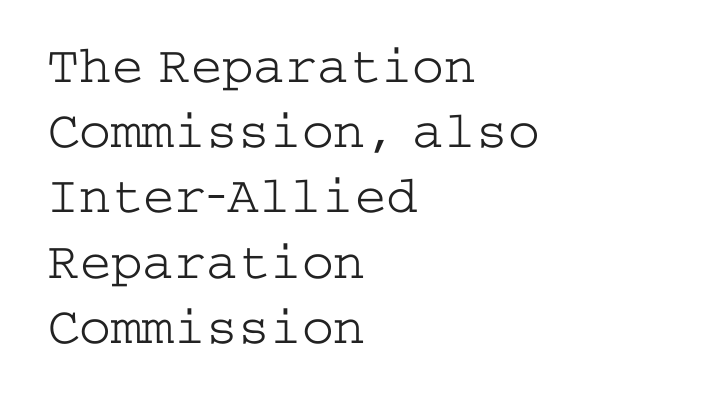
If you drew a line through each stem, it would be perfectly vertical. Is the letter spacing exaggerated? No — it looks like the ordinary default. Quick note: underline off. Reading down the block, your eye returns to a fixed left position each line. Is the type heavy? It reads as light-to-regular instead.
